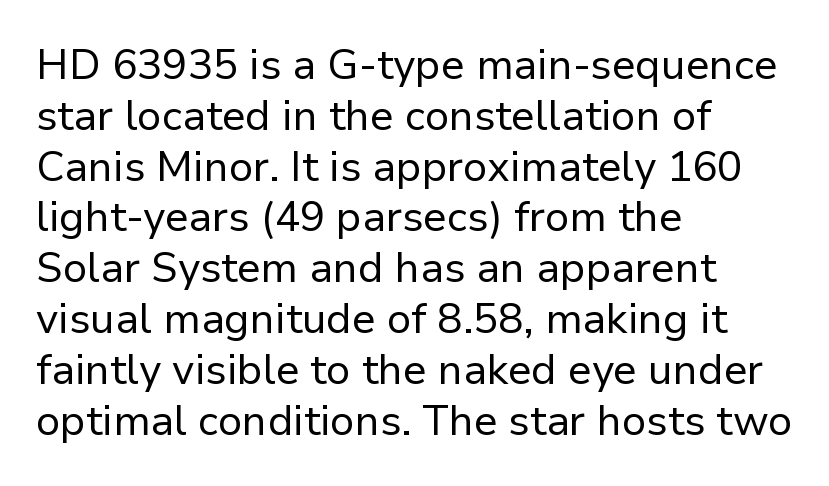
Q: Is the text bold? A: No.
Q: Is the text italic (slanted)? A: No, it is upright.
Q: Is the typeface a serif or a sans-serif typeface? A: Sans-serif.
Q: Is the text underlined? A: No.
Q: How is the paragraph aligned? A: Left-aligned.
Q: Is the spacing between letters normal or unusually wide? A: Normal.
Q: Width (condensed, normal, or wide)? A: Normal.
Q: Stroke contrast? A: Low.
Q: x-height? A: Medium.
Q: Monospaced? A: No.
